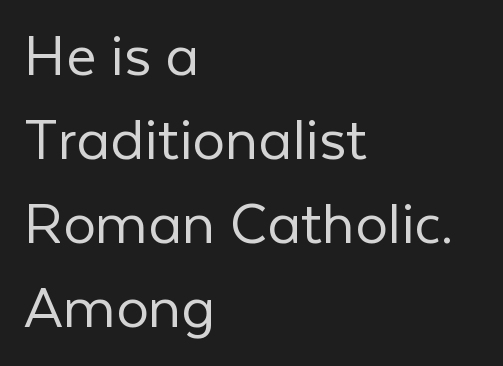
A typesetter would call this zero additional tracking. Every character sits straight up, as roman type does. Nothing heavy about these letters — not bold at all. The rendering uses a moderate line-height, typical for paragraphs. Character widths vary here, with narrow letters taking less room than wide ones.
